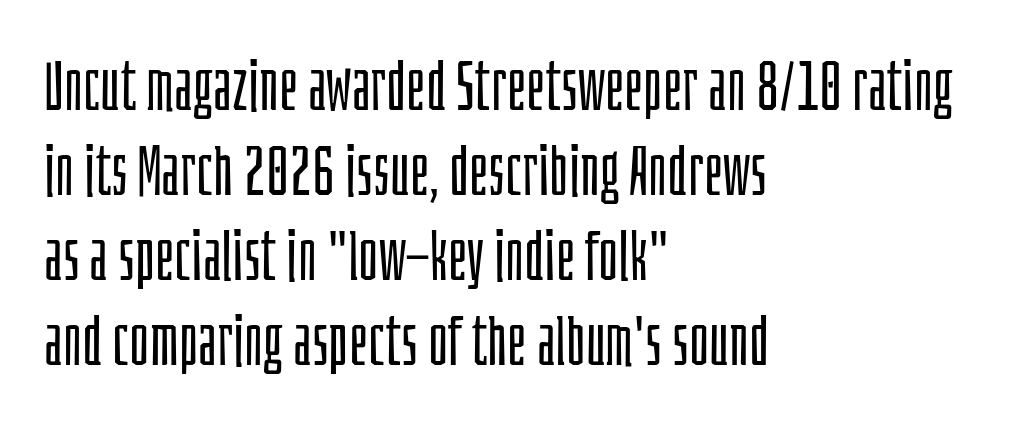
{"serif": "no", "italic": "no", "bold": "no", "weight": "light", "width": "condensed", "stroke_contrast": "low", "x_height": "large", "monospaced": "no", "underline": "no", "align": "left", "line_spacing": "normal", "line_spacing_ratio": 1.25, "letter_spacing": "normal", "letter_spacing_em": 0.0, "glyph_px": 68}
